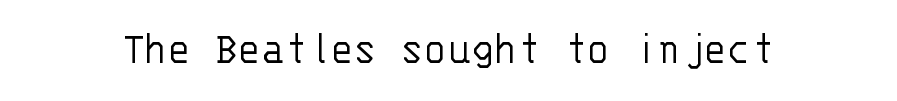
The image shows 48 px light sans-serif type, upright, monospaced; set normal letter spacing, not underlined; low stroke contrast and a large x-height.
